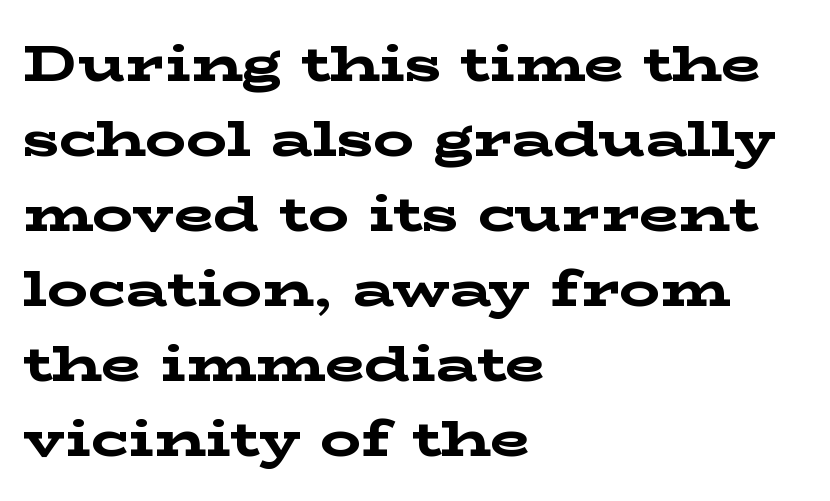
The text block is weighted toward the left margin, trailing off unevenly rightward. The rendering shows small feet on the letterforms — a serif design. Proportional: the letters do not fall into vertical columns. The foot of each line stays bare and open. This sample keeps an unexceptional amount of space between lines. Notice how the stems are strictly vertical — no italics here.
